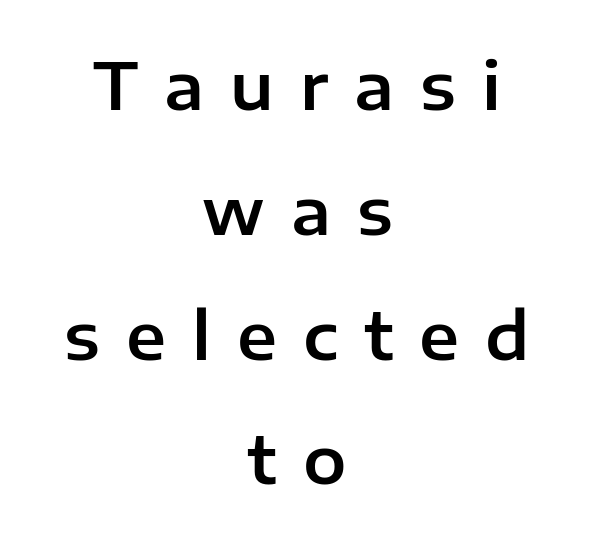
{"serif": "no", "italic": "no", "width": "normal", "stroke_contrast": "low", "x_height": "medium", "monospaced": "no", "underline": "no", "align": "center", "line_spacing": "loose", "line_spacing_ratio": 1.92, "letter_spacing": "wide", "letter_spacing_em": 0.4, "glyph_px": 65}
